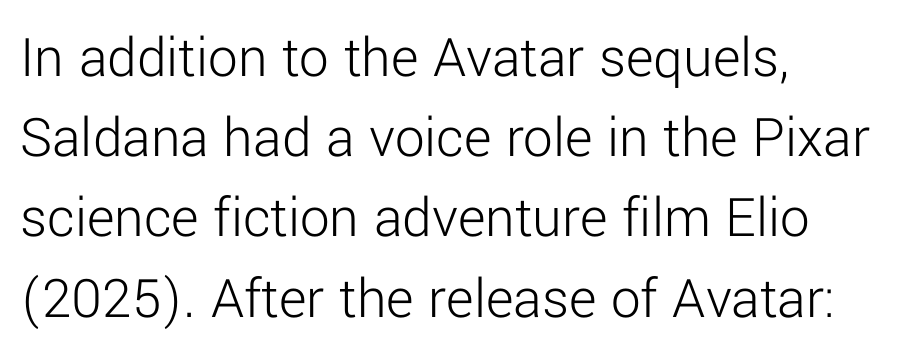
Glance below the letters and you will spot only blank space. Does the lettering tilt? It doesn't — this is upright. Visually the block forms a straight wall on the left and a jagged coastline on the right. This sample uses plain, unmodified letter spacing.
